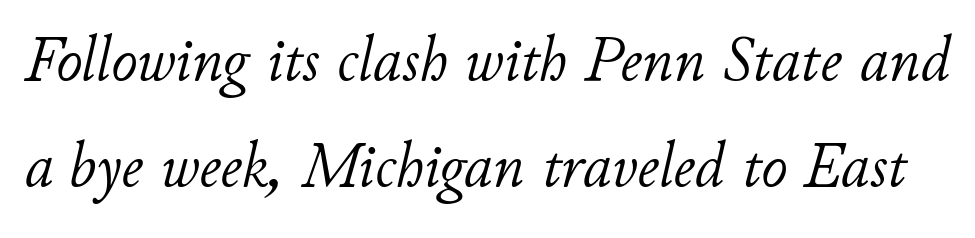
Short note: letters normally spaced. These lines are rendered in a variable-pitch font. Letters have the restrained weight of plain body copy at most. The passage shown leans; its letterforms are oblique. This sample keeps an unexceptional amount of space between lines.
